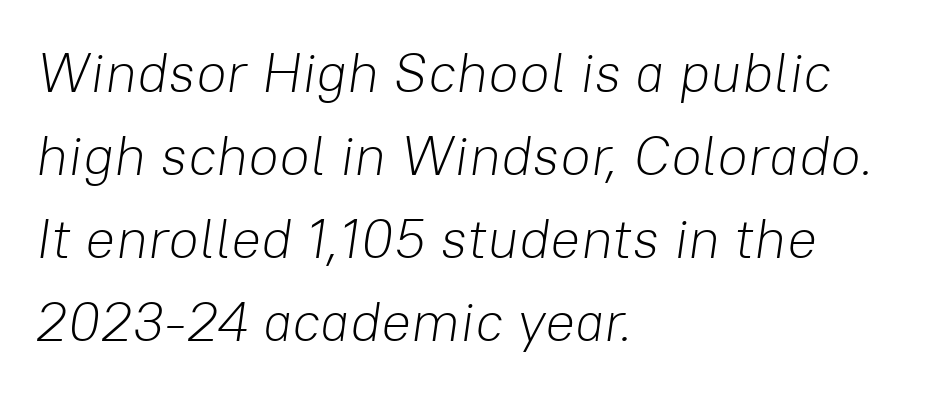
Underline: absent. The lines are quadded left. Does the lettering tilt? It does — this is italic. The face used here is rendered with its standard letterfit. This is not heavy type; no bold has been used. This sample has the flowing, uneven cadence of proportional lettering.
